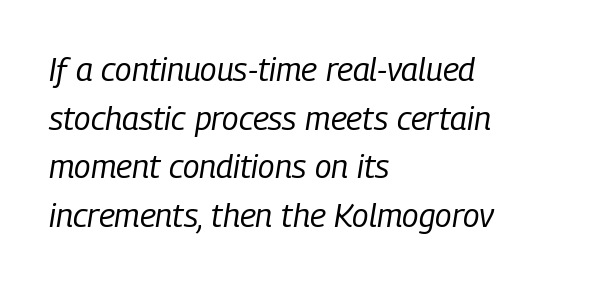
{"italic": "yes", "lean": "right", "slant_degrees": 9, "bold": "no", "weight": "regular", "width": "condensed", "stroke_contrast": "low", "x_height": "medium", "monospaced": "no", "underline": "no", "align": "left", "line_spacing": "normal", "line_spacing_ratio": 1.47, "letter_spacing": "normal", "letter_spacing_em": 0.0, "glyph_px": 33}
